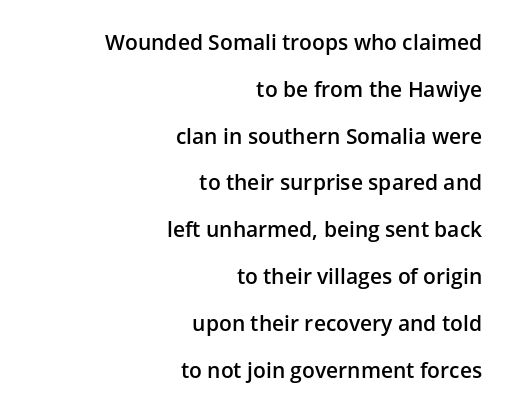
The image shows 21 px text type, upright; set right-aligned, loose line spacing (2.23x), normal letter spacing, not underlined.
